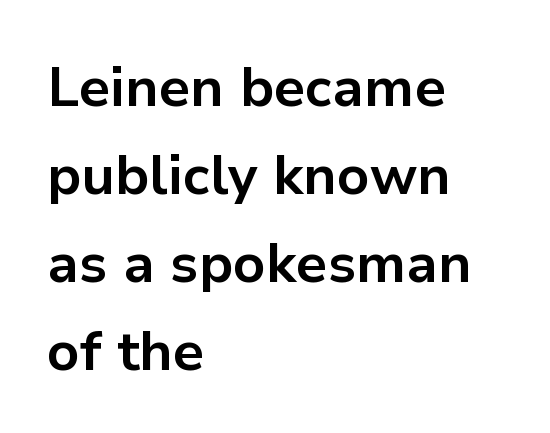
Default kerning and tracking; the words read as compact shapes. Each new line begins a customary step beneath the previous one. Heavy-handed strokes throughout: this text is bold. When letters stand straight like this, we call the style roman or upright. The designer went with a sans here, leaving each stem footless.
